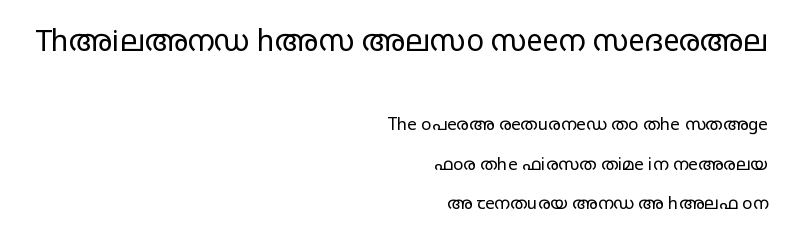
The image shows 29 px regular-weight, wide sans-serif type, upright; set right-aligned, loose line spacing (2.32x), normal letter spacing, not underlined; the first (top) block is 1.71x larger; low stroke contrast and a large x-height.
